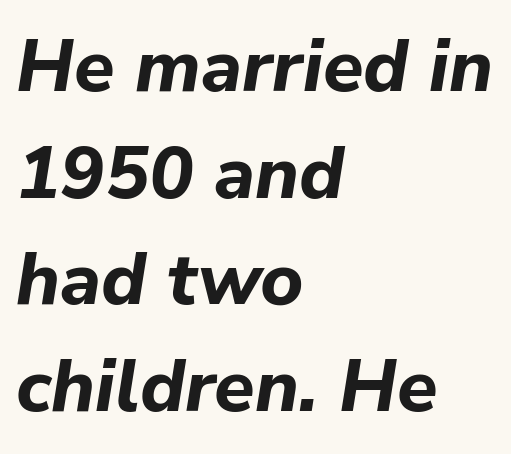
{"italic": "yes", "lean": "right", "slant_degrees": 9, "bold": "yes", "weight": "bold", "width": "normal", "stroke_contrast": "low", "x_height": "medium", "monospaced": "no", "underline": "no", "align": "left", "line_spacing": "normal", "line_spacing_ratio": 1.44, "letter_spacing": "normal", "letter_spacing_em": 0.0, "glyph_px": 74}
